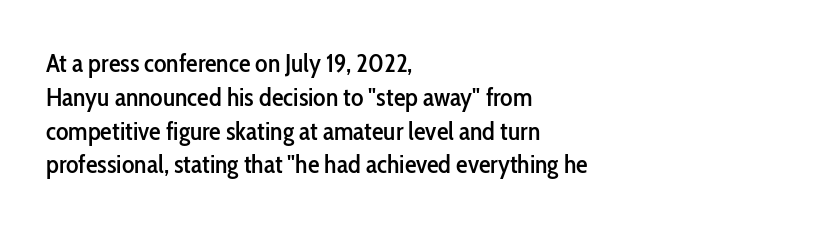
Q: Is the text italic (slanted)? A: No, it is upright.
Q: Is the text underlined? A: No.
Q: How is the paragraph aligned? A: Left-aligned.
Q: Is the spacing between letters normal or unusually wide? A: Normal.
Q: Is the spacing between lines tight, normal or loose? A: Normal.
